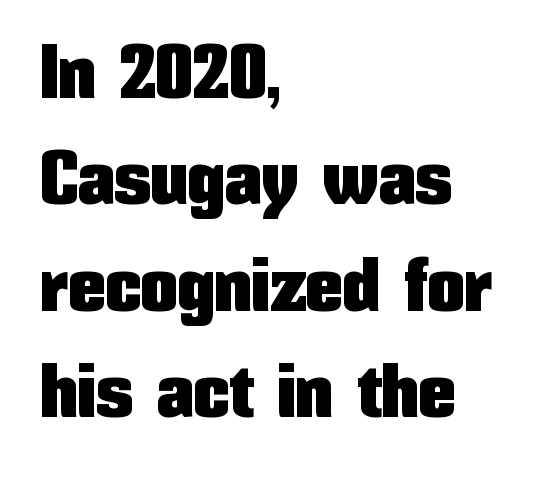
You can tell from the bare stems that sans-serif type was used. Line spacing here is normal. Do the characters align in a grid? No, the font is proportional. A typesetter would mark this as roman, not italic. These lines are set flush left with a ragged right edge. Inter-character spacing is left at the font's built-in metrics.
